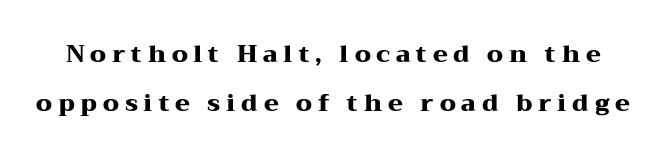
{"italic": "no", "bold": "yes", "underline": "no", "line_spacing": "loose", "line_spacing_ratio": 2.06, "letter_spacing": "wide", "letter_spacing_em": 0.24, "glyph_px": 24}
